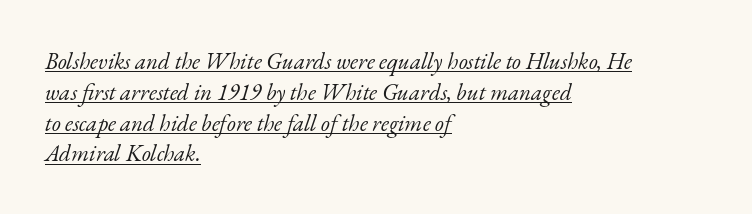
Q: Is the text bold? A: No.
Q: Is the text italic (slanted)? A: Yes, it leans right by about 17 degrees.
Q: Is the text underlined? A: Yes.
Q: How is the paragraph aligned? A: Left-aligned.
Q: Is the spacing between letters normal or unusually wide? A: Normal.
Q: Is the spacing between lines tight, normal or loose? A: Normal.
